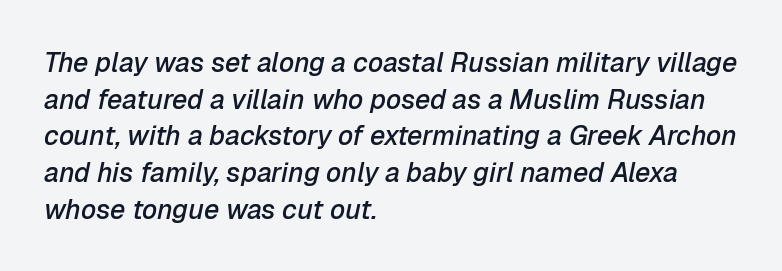
This sample uses plain, unmodified letter spacing. Does the lettering tilt? It does — this is italic. Compared with a centered layout, this one pins lines to the left instead. The passage shown is not underscored anywhere. The letters are semibold — heavier than regular but short of a full bold.
